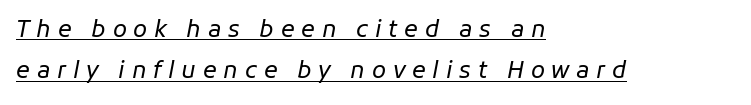
Characters follow at a spacing far wider than the type designer built in. Every character sits at an angle, as italics do. Line beginnings align vertically; line endings do not. Bold? No — there's no thickening of the strokes. This is underlined copy, the kind a proofreader might mark for attention.
